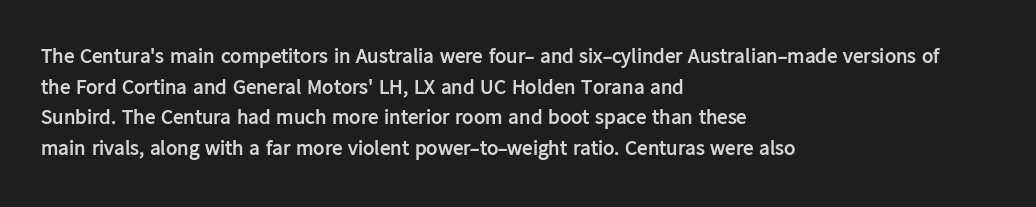
Q: Is the text bold? A: Yes.
Q: Is the text italic (slanted)? A: No, it is upright.
Q: Is the text underlined? A: No.
Q: How is the paragraph aligned? A: Left-aligned.
Q: Is the spacing between letters normal or unusually wide? A: Normal.
Q: Is the spacing between lines tight, normal or loose? A: Normal.
